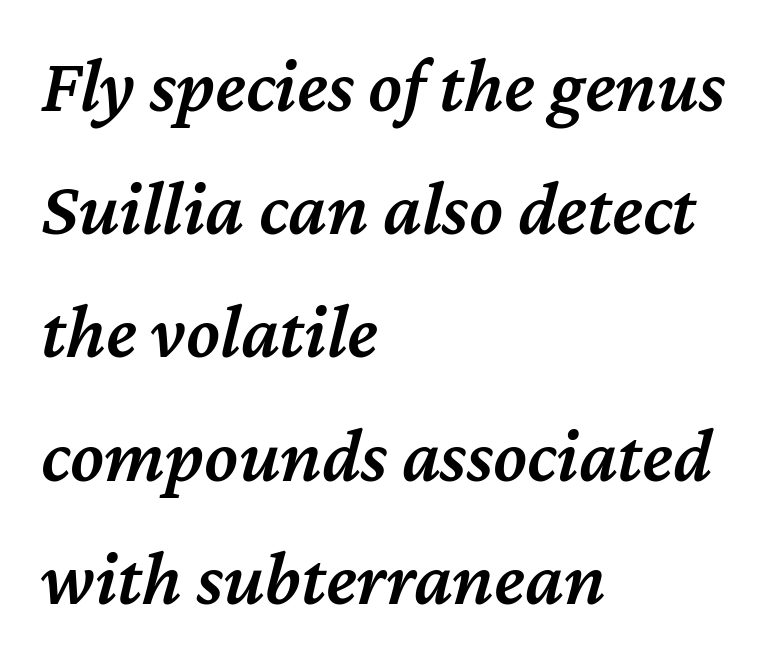
{"italic": "yes", "lean": "right", "slant_degrees": 12, "bold": "semi", "weight": "semibold", "width": "normal", "stroke_contrast": "medium", "x_height": "medium", "monospaced": "no", "underline": "no", "align": "left", "line_spacing": "normal", "line_spacing_ratio": 1.6, "letter_spacing": "normal", "letter_spacing_em": 0.0, "glyph_px": 77}
